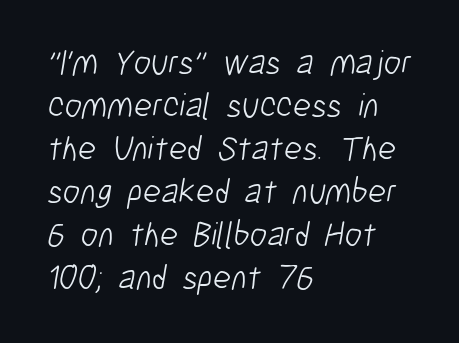
{"serif": "no", "bold": "no", "weight": "light", "width": "condensed", "stroke_contrast": "low", "x_height": "medium", "monospaced": "no", "underline": "no", "align": "left", "line_spacing_ratio": 1.23, "letter_spacing": "normal", "letter_spacing_em": 0.0, "glyph_px": 35}
